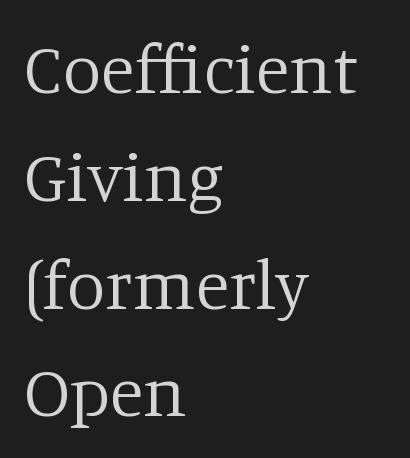
The vertical gap from one line to the next is medium. Does the copy run flush right? No — it runs flush left. Do the characters align in a grid? No, the font is proportional. The font family rendered here belongs to the serif group. Characters follow at the spacing the type designer built in.
